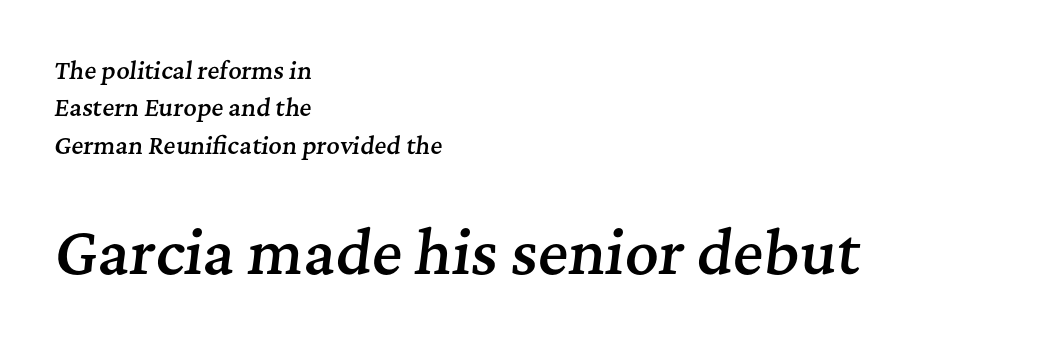
Normally led — the rows are evenly, conventionally spaced. The sample has been set in demibold, a notch under bold. Bare-footed words on every line. This rendering uses left alignment, leaving the right contour irregular.
